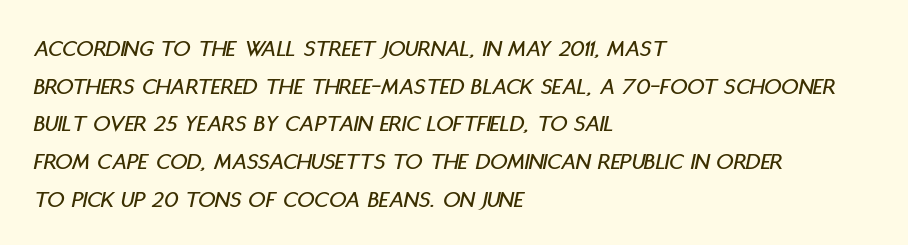
The text block is weighted toward the left margin, trailing off unevenly rightward. How would I describe the line gaps? Plain and ordinary. You could call the tracking neutral — neither tight nor loose. Posture: slanted. Quick note: underline off.
